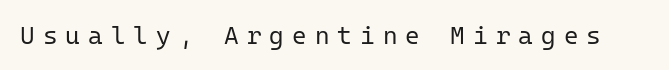
The image shows 25 px text type, upright; set unusually wide letter spacing (+0.32 em), not underlined.
